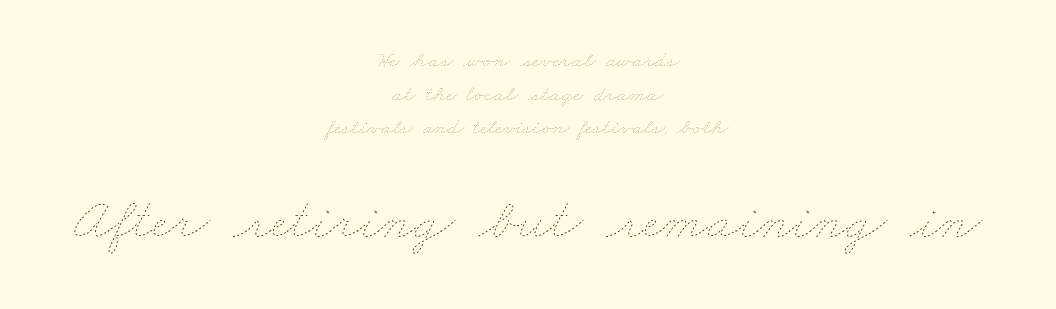
{"bold": "no", "weight": "thin", "width": "wide", "stroke_contrast": "low", "x_height": "small", "monospaced": "no", "underline": "no", "align": "center", "line_spacing": "normal", "line_spacing_ratio": 1.46, "letter_spacing": "normal", "letter_spacing_em": 0.0, "larger_block": "second", "size_ratio": 2.52, "glyph_px": 58}
